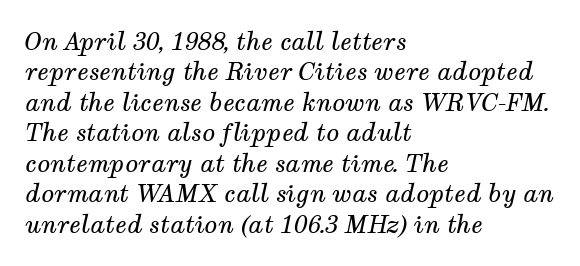
Designer's note — italics engaged. Short note: letters normally spaced. The typesetting does not lean heavy: it is not bold. This rendering features lettering with no underline. The typesetter chose a ragged-right arrangement here. Notice how descenders clear the ascenders below comfortably — that's standard leading.
